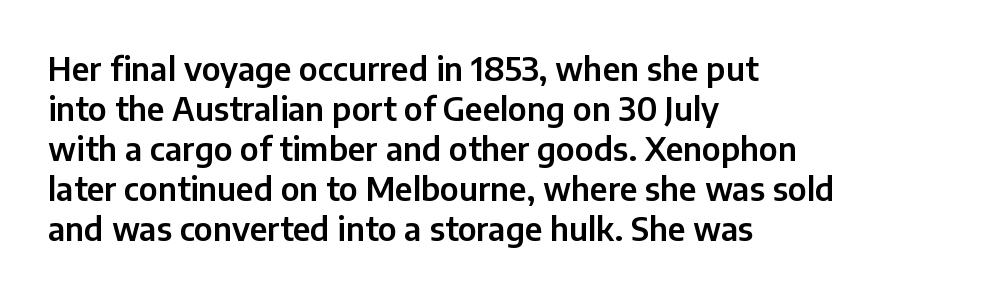
The image shows 32 px sans-serif type, upright; set left-aligned, normal line spacing (1.25x), normal letter spacing, not underlined; low stroke contrast and a medium x-height.
